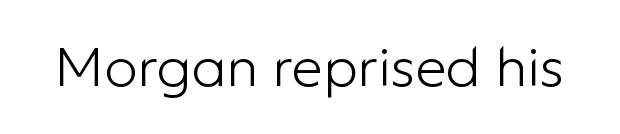
{"serif": "no", "italic": "no", "bold": "no", "weight": "light", "width": "normal", "stroke_contrast": "low", "x_height": "medium", "monospaced": "no", "underline": "no", "letter_spacing": "normal", "letter_spacing_em": 0.0, "glyph_px": 55}
